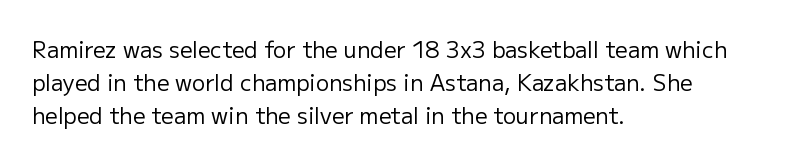
The image shows 22 px text type, upright; set left-aligned, normal line spacing (1.51x), normal letter spacing, not underlined.
